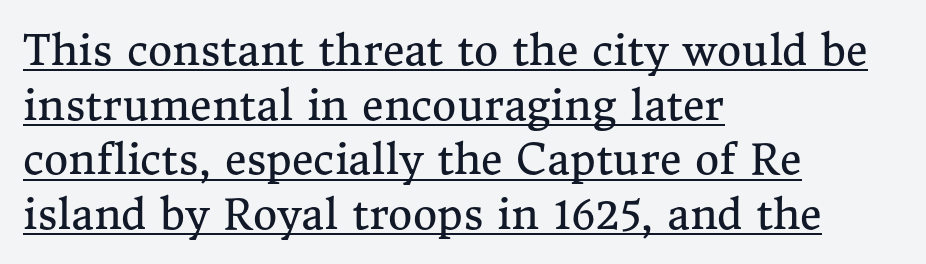
The image shows 42 px regular-weight serif type, upright; set left-aligned, normal line spacing (1.3x), normal letter spacing, underlined; medium stroke contrast and a medium x-height.
